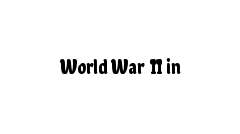
Q: Is the text italic (slanted)? A: No, it is upright.
Q: Is the text underlined? A: No.
Q: Is the spacing between letters normal or unusually wide? A: Normal.
